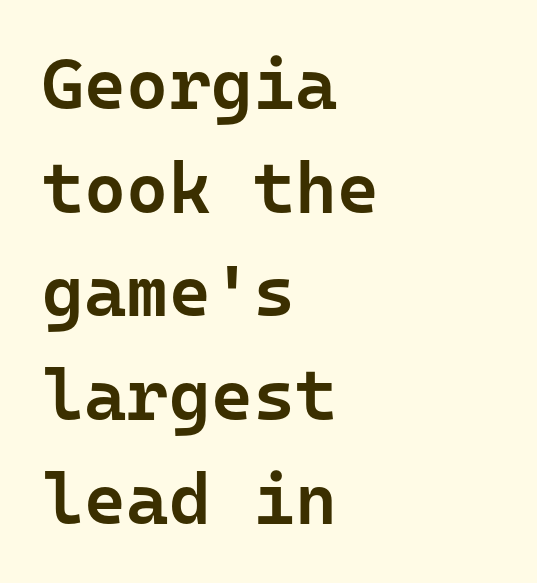
Only glyphs here, with clear space below each row. Glyph-to-glyph distance matches everyday printed text. Caption: semibold face, moderately heavy strokes. The rag falls on the right side of this text block.
